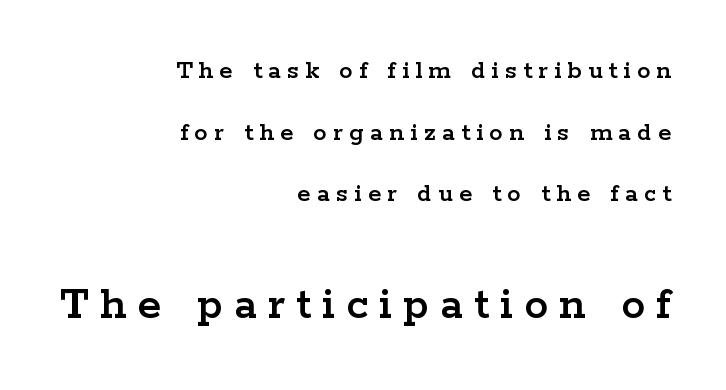
The face used here is proportionally spaced, like ordinary book or web type. Visually the block forms a straight wall on the right and a jagged coastline on the left. You could only call the tracking loose — the letters float apart. The words here are not underlined. If you squint, the bottom block still reads clearly — it's the larger of the two. This sample uses an upright cut, with every glyph sitting square on the baseline.
